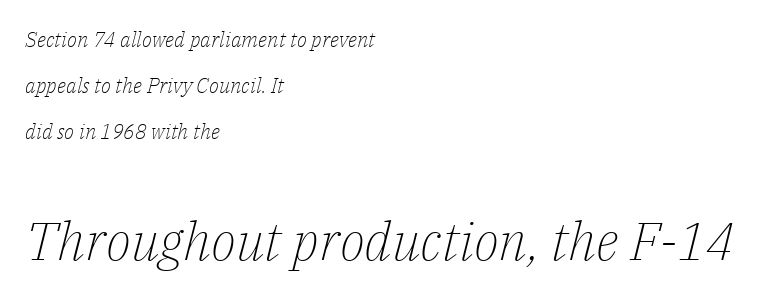
The image shows 53 px light serif type, italic (leaning right); set left-aligned, loose line spacing (2.18x), normal letter spacing, not underlined; the second (bottom) block is 2.52x larger; low stroke contrast and a medium x-height.
